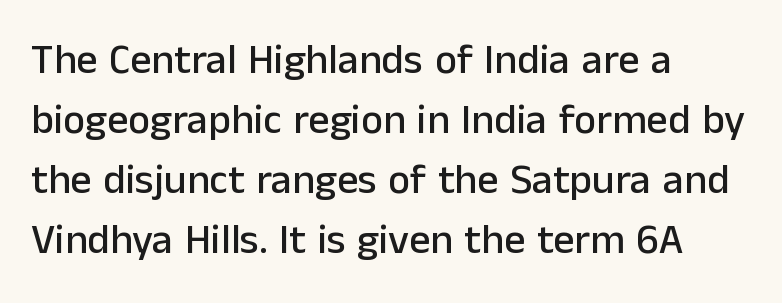
Q: Is the text italic (slanted)? A: No, it is upright.
Q: Is the typeface a serif or a sans-serif typeface? A: Sans-serif.
Q: Is the text underlined? A: No.
Q: How is the paragraph aligned? A: Left-aligned.
Q: Is the spacing between letters normal or unusually wide? A: Normal.
Q: Is the spacing between lines tight, normal or loose? A: Normal.
Q: Width (condensed, normal, or wide)? A: Normal.
Q: Stroke contrast? A: Low.
Q: x-height? A: Medium.
Q: Monospaced? A: No.
